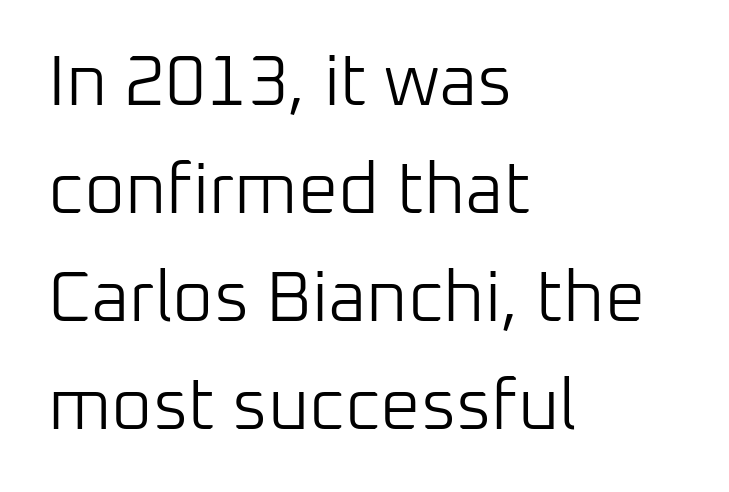
Q: Is the text bold? A: No.
Q: Is the text italic (slanted)? A: No, it is upright.
Q: Is the typeface a serif or a sans-serif typeface? A: Sans-serif.
Q: Is the text underlined? A: No.
Q: How is the paragraph aligned? A: Left-aligned.
Q: Is the spacing between letters normal or unusually wide? A: Normal.
Q: Is the spacing between lines tight, normal or loose? A: Normal.
Q: Width (condensed, normal, or wide)? A: Normal.
Q: Stroke contrast? A: Low.
Q: x-height? A: Medium.
Q: Monospaced? A: No.
